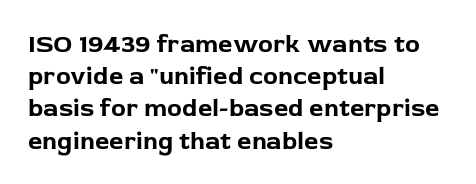
The image shows 25 px bold type, upright; set left-aligned, normal line spacing (1.29x), normal letter spacing, not underlined.
